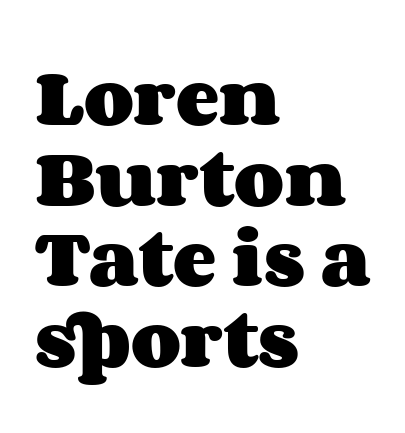
Heavy, bold letterforms. The gap between lines stays unmarked. Tracking value appears to be zero — textbook default spacing. This sample is left-justified, so line endings fall wherever the words run out. A roman cut, with each character standing at attention. Is this a fixed-width face? No — the glyphs have proportional, varying widths.
